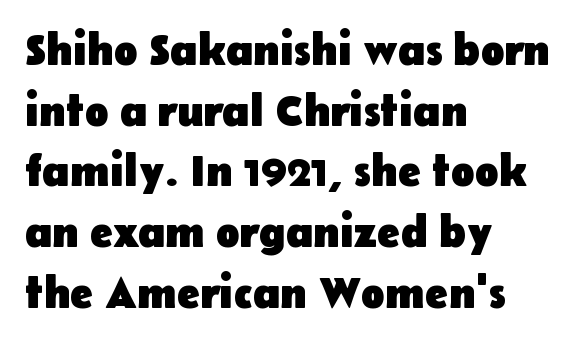
The tracking reads as untouched default to a designer's eye. Italic: no, the glyphs are upright roman. Compared with typical paragraphs, the rows here are spaced about the same. Set as a true bold cut, around the 700 mark.
